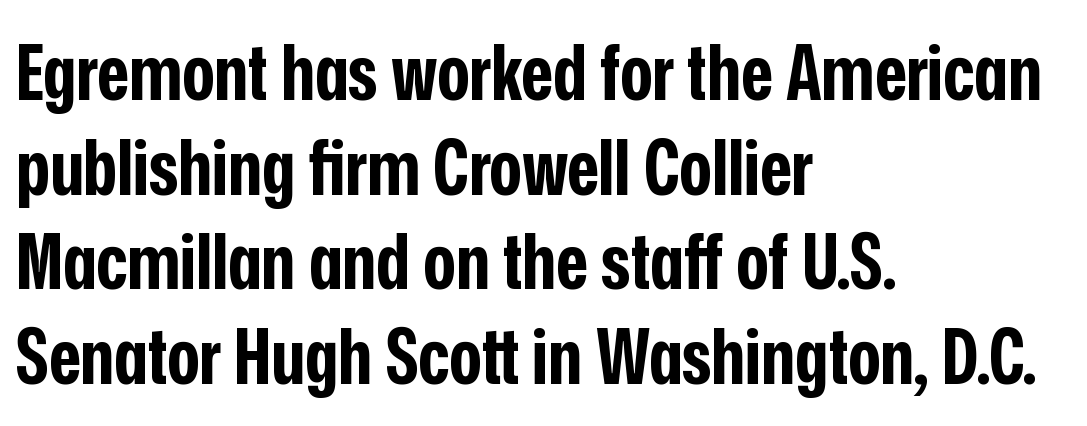
Q: Is the text bold? A: Yes.
Q: Is the text italic (slanted)? A: No, it is upright.
Q: Is the typeface a serif or a sans-serif typeface? A: Sans-serif.
Q: Is the text underlined? A: No.
Q: How is the paragraph aligned? A: Left-aligned.
Q: Is the spacing between letters normal or unusually wide? A: Normal.
Q: Width (condensed, normal, or wide)? A: Condensed.
Q: Stroke contrast? A: Low.
Q: x-height? A: Medium.
Q: Monospaced? A: No.
